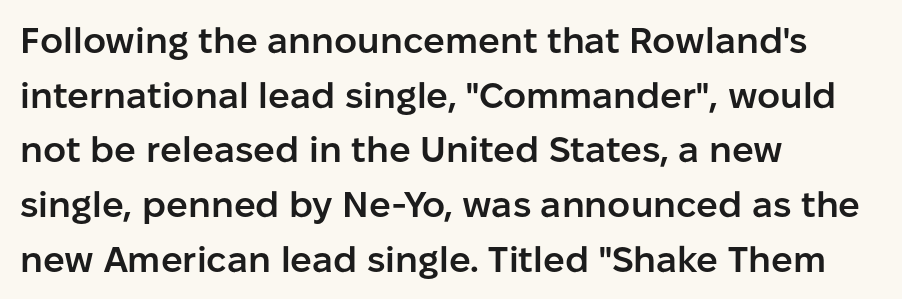
Anything drawn beneath the words? Only blank space. The face used here is proportionally spaced, like ordinary book or web type. On the weight axis this lands at semibold, roughly 600. The lettering stays uniformly vertical, giving the passage a roman look. This sample is left-justified, so line endings fall wherever the words run out.
